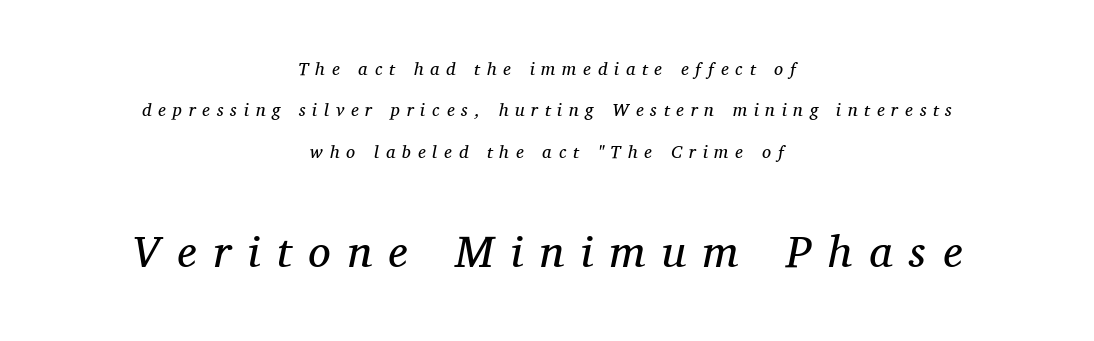
Q: Is the text bold? A: No.
Q: Is the text italic (slanted)? A: Yes, it leans right by about 11 degrees.
Q: Is the typeface a serif or a sans-serif typeface? A: Serif.
Q: Is the text underlined? A: No.
Q: How is the paragraph aligned? A: Centered.
Q: Is the spacing between letters normal or unusually wide? A: Unusually wide.
Q: Is the spacing between lines tight, normal or loose? A: Loose.
Q: Which block of text is set in a larger size, the first (top) or the second (bottom)? A: The second (bottom) one.
Q: Width (condensed, normal, or wide)? A: Normal.
Q: Stroke contrast? A: Medium.
Q: x-height? A: Medium.
Q: Monospaced? A: No.
